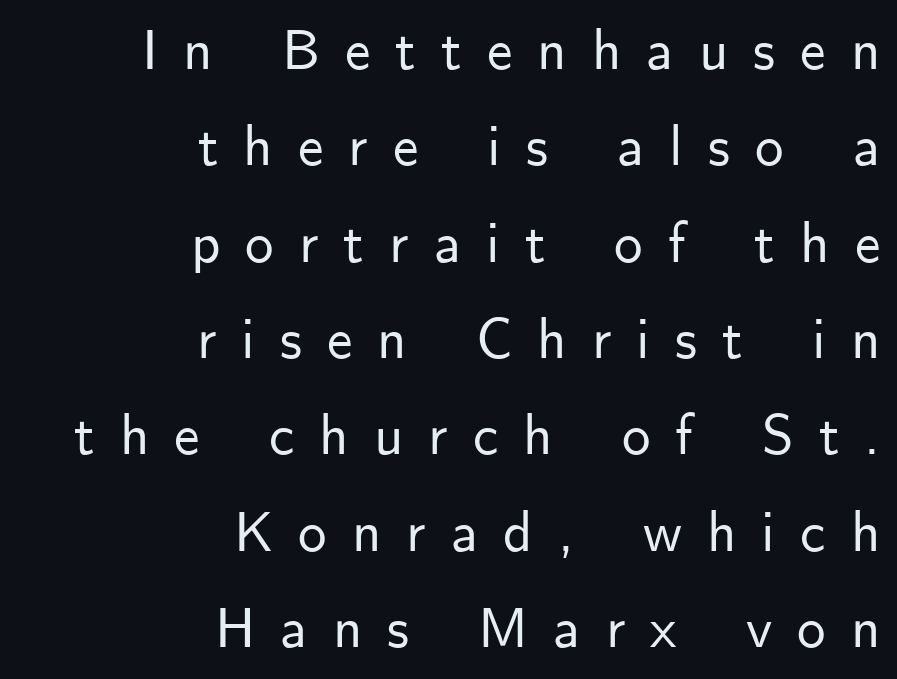
{"serif": "no", "italic": "no", "width": "normal", "stroke_contrast": "low", "x_height": "small", "monospaced": "no", "underline": "no", "align": "right", "line_spacing": "normal", "line_spacing_ratio": 1.69, "letter_spacing": "wide", "letter_spacing_em": 0.44, "glyph_px": 57}
